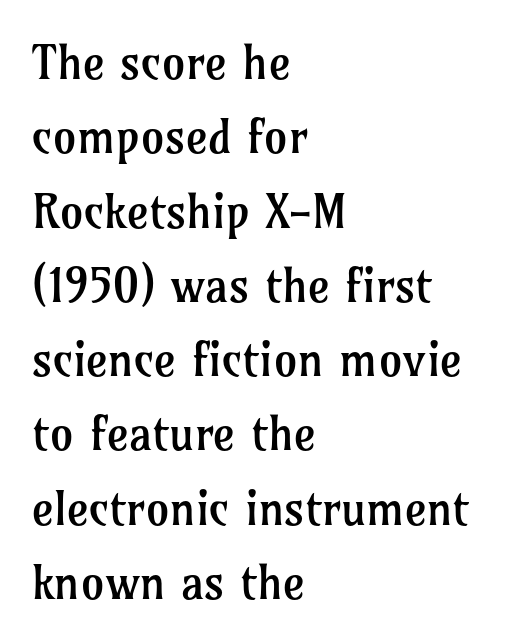
Q: Is the text bold? A: No.
Q: Is the text italic (slanted)? A: No, it is upright.
Q: Is the typeface a serif or a sans-serif typeface? A: Serif.
Q: Is the text underlined? A: No.
Q: How is the paragraph aligned? A: Left-aligned.
Q: Is the spacing between letters normal or unusually wide? A: Normal.
Q: Is the spacing between lines tight, normal or loose? A: Normal.
Q: Width (condensed, normal, or wide)? A: Normal.
Q: Stroke contrast? A: Low.
Q: x-height? A: Medium.
Q: Monospaced? A: No.
